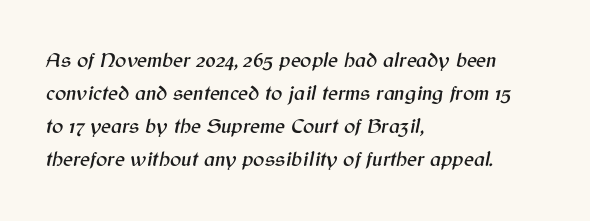
The rag falls on the right side of this text block. Type without underlining. The passage shown has conventional tracking throughout. One glance says typical: line gaps are just what's usual. Every character sits at an angle, as italics do.
